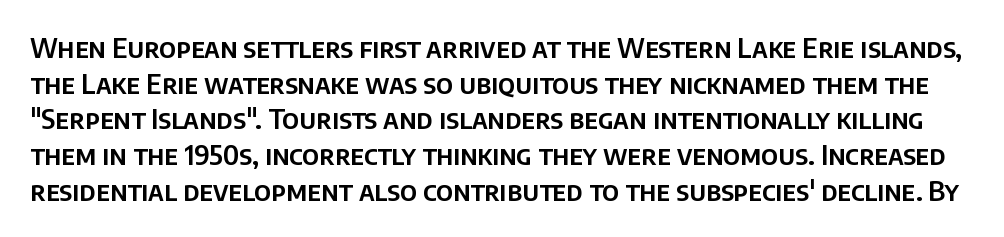
{"italic": "no", "underline": "no", "line_spacing": "normal", "line_spacing_ratio": 1.32, "letter_spacing": "normal", "letter_spacing_em": 0.0, "glyph_px": 27}
